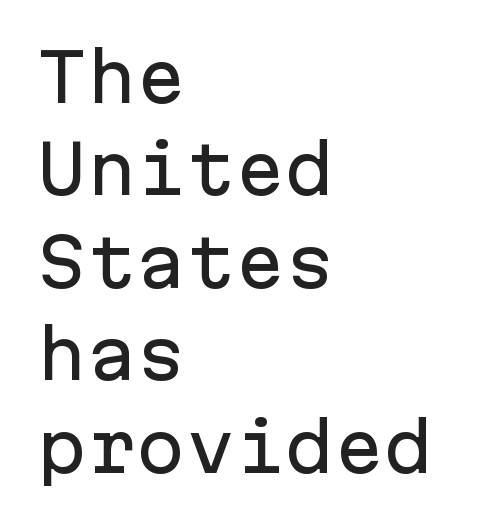
Rendered with straight, roman letterforms. Reading down the block, your eye returns to a fixed left position each line. The tracking reads as untouched default to a designer's eye. In terms of letterform style, serifs are entirely absent.
